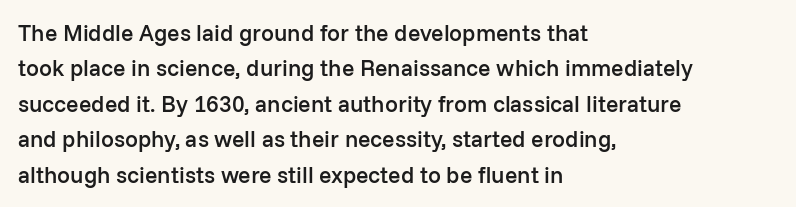
Q: Is the text bold? A: Semi-bold.
Q: Is the text italic (slanted)? A: No, it is upright.
Q: Is the text underlined? A: No.
Q: How is the paragraph aligned? A: Left-aligned.
Q: Is the spacing between letters normal or unusually wide? A: Normal.
Q: Is the spacing between lines tight, normal or loose? A: Normal.
